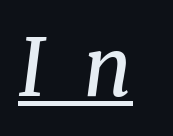
The rendered words wear a rule along their underside. The letters advance in unequal steps, a hallmark of proportional type. The passage shown is not bold in any degree. Check where the strokes stop: tiny serifs finish them off. The face used here has a pronounced slope to its letters.
